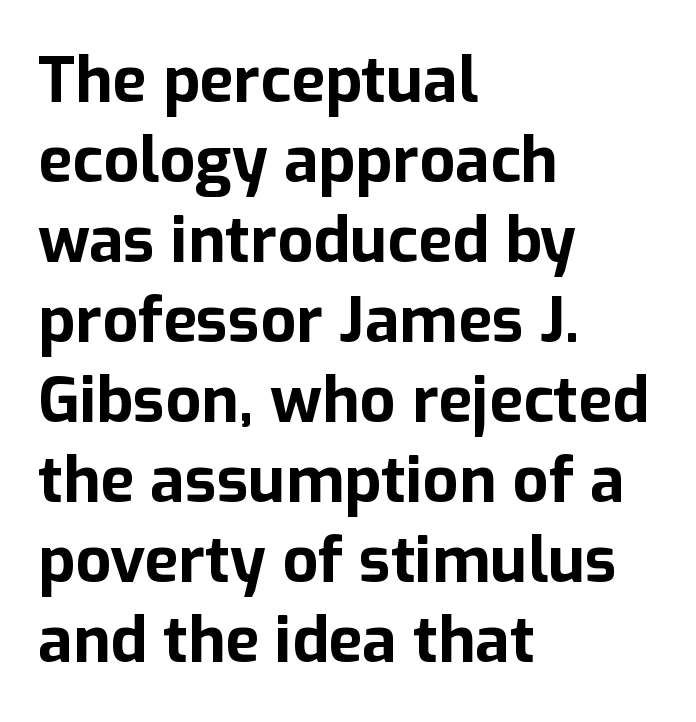
Q: Is the text bold? A: Yes.
Q: Is the text italic (slanted)? A: No, it is upright.
Q: Is the typeface a serif or a sans-serif typeface? A: Sans-serif.
Q: Is the text underlined? A: No.
Q: How is the paragraph aligned? A: Left-aligned.
Q: Is the spacing between letters normal or unusually wide? A: Normal.
Q: Is the spacing between lines tight, normal or loose? A: Normal.
Q: Width (condensed, normal, or wide)? A: Normal.
Q: Stroke contrast? A: Low.
Q: x-height? A: Medium.
Q: Monospaced? A: No.
